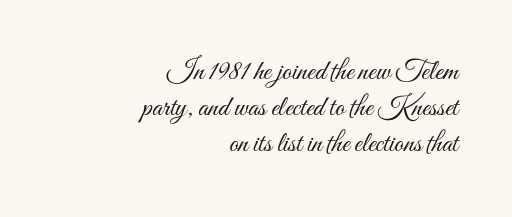
Q: Is the text bold? A: No.
Q: Is the text italic (slanted)? A: Yes.
Q: Is the text underlined? A: No.
Q: How is the paragraph aligned? A: Right-aligned.
Q: Is the spacing between letters normal or unusually wide? A: Normal.
Q: Width (condensed, normal, or wide)? A: Condensed.
Q: Stroke contrast? A: Medium.
Q: x-height? A: Small.
Q: Monospaced? A: No.
